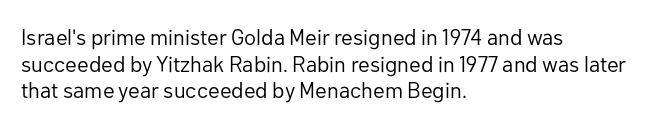
The face used here is rendered with its standard letterfit. The rag falls on the right side of this text block. The typeface has the unassuming heft of standard copy or less. Italic: no, the glyphs are upright roman.
